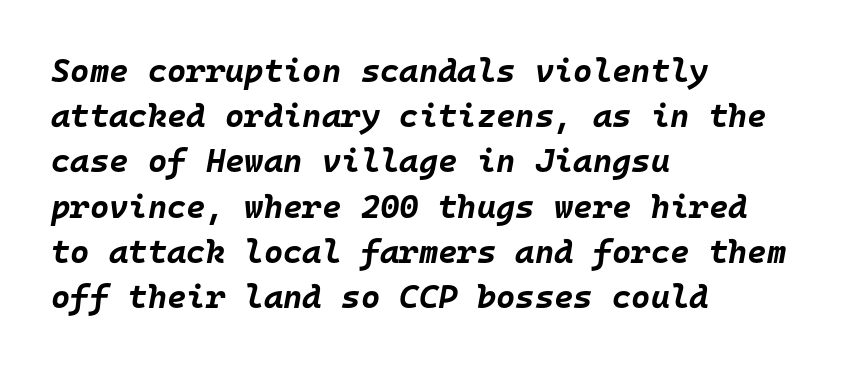
{"italic": "yes", "lean": "right", "slant_degrees": 10, "bold": "yes", "weight": "bold", "width": "normal", "stroke_contrast": "low", "x_height": "large", "monospaced": "yes", "underline": "no", "align": "left", "line_spacing": "normal", "line_spacing_ratio": 1.37, "letter_spacing": "normal", "letter_spacing_em": 0.0, "glyph_px": 33}
